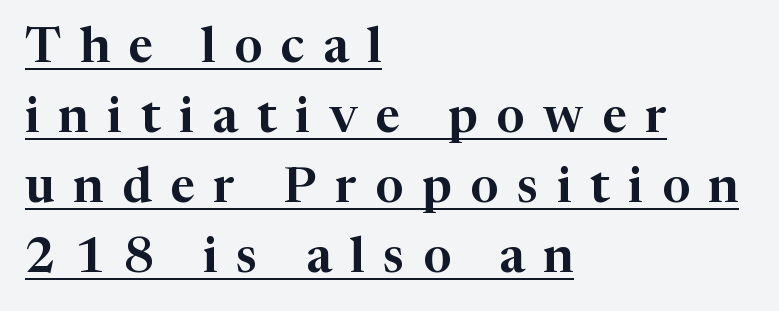
One glance says typical: line gaps are just what's usual. Quick note: not italic, upright. The passage shown is typed in a proportional face where columns would drift. Is the block centered? No — it sits flush against the left margin. This rendering features underlined lettering. A typesetter would label this face a serif.
